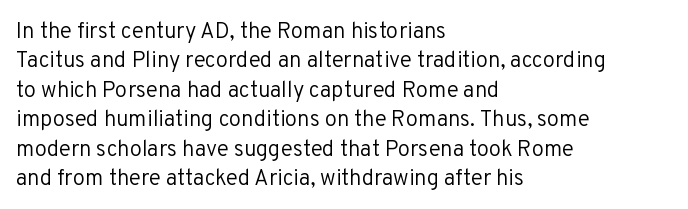
{"italic": "no", "bold": "no", "underline": "no", "align": "left", "line_spacing": "normal", "line_spacing_ratio": 1.34, "letter_spacing": "normal", "letter_spacing_em": 0.0, "glyph_px": 22}
